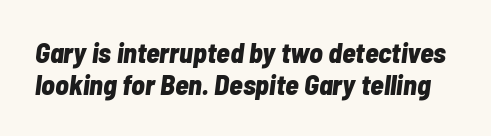
The image shows 28 px bold, condensed type, italic (leaning right); set tight line spacing (1.14x), normal letter spacing, not underlined; low stroke contrast and a medium x-height.
